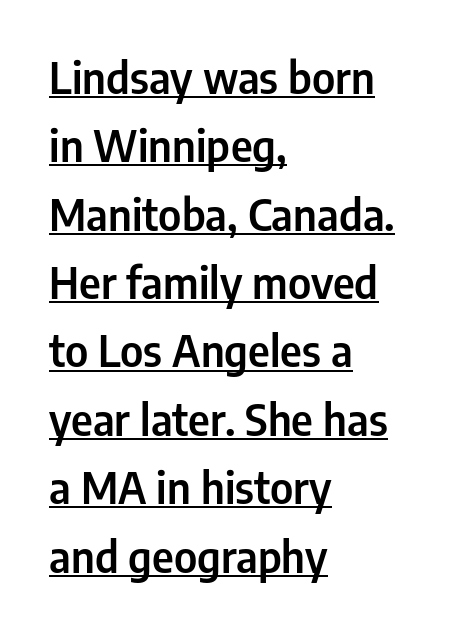
The lines are quadded left. A roman cut, with each character standing at attention. The typeface chosen for these lines omits serifs. You could not count columns in this text — the font is proportionally spaced. Line spacing here is normal. Is the letter spacing exaggerated? No — it looks like the ordinary default.
